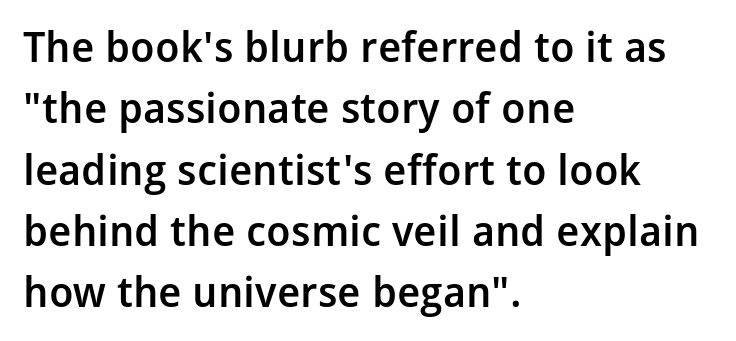
{"serif": "no", "italic": "no", "bold": "semi", "weight": "semibold", "width": "normal", "stroke_contrast": "low", "x_height": "medium", "monospaced": "no", "underline": "no", "align": "left", "line_spacing": "normal", "line_spacing_ratio": 1.46, "letter_spacing": "normal", "letter_spacing_em": 0.0, "glyph_px": 42}
